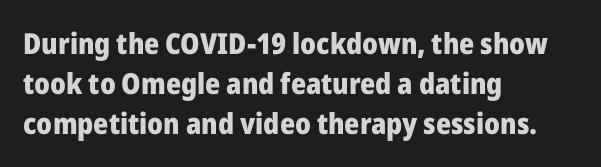
{"serif": "no", "italic": "no", "bold": "yes", "weight": "heavy", "width": "normal", "stroke_contrast": "low", "x_height": "medium", "monospaced": "no", "underline": "no", "align": "left", "line_spacing": "normal", "line_spacing_ratio": 1.38, "letter_spacing": "normal", "letter_spacing_em": 0.0, "glyph_px": 29}
